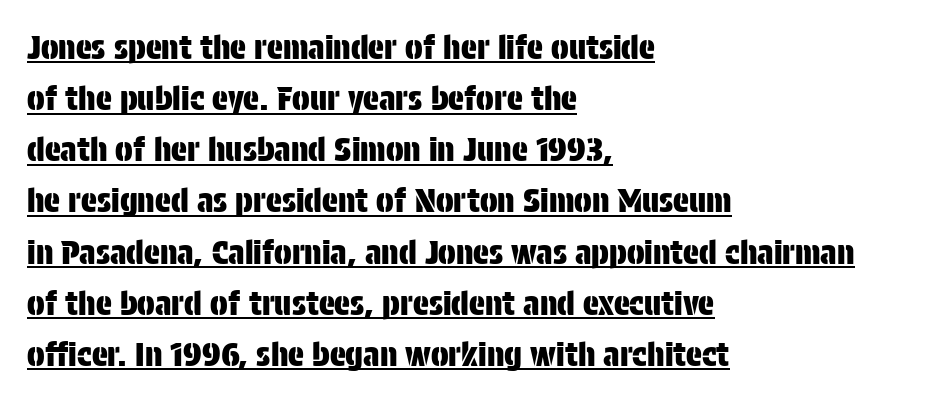
{"serif": "no", "italic": "no", "width": "condensed", "stroke_contrast": "low", "x_height": "large", "monospaced": "no", "underline": "yes", "align": "left", "line_spacing": "normal", "line_spacing_ratio": 1.55, "letter_spacing": "normal", "letter_spacing_em": 0.0, "glyph_px": 33}
